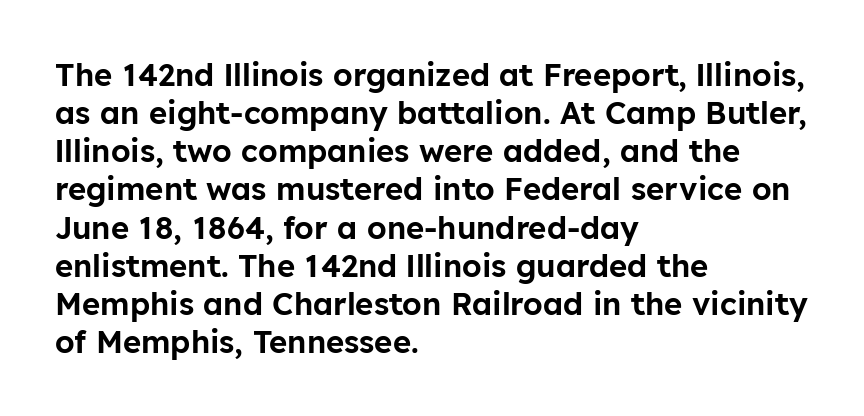
Typographically, this falls in the sans-serif category. Descenders are the only things crossing below the line. No extra tracking has been applied to these lines. These lines are rendered in a variable-pitch font.
